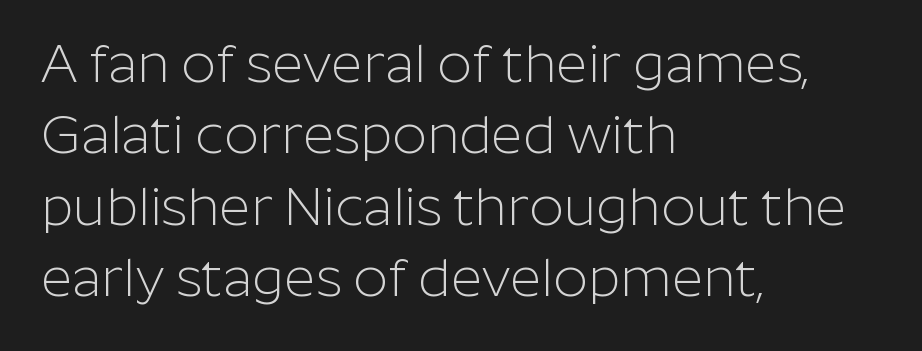
The image shows 54 px light sans-serif type, upright; set left-aligned, normal line spacing (1.32x), normal letter spacing, not underlined; low stroke contrast and a medium x-height.
